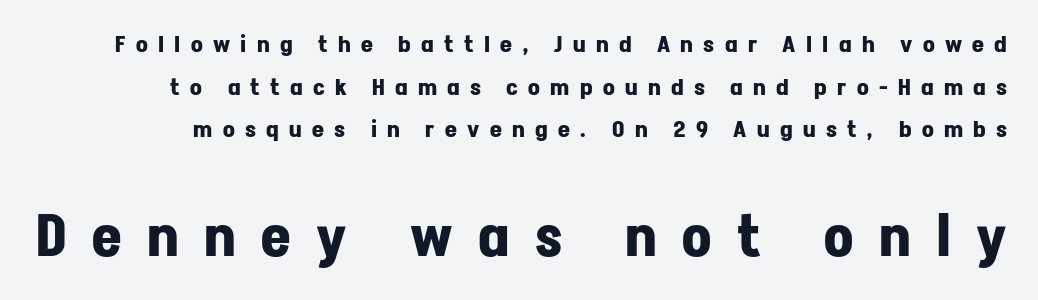
The image shows 57 px bold sans-serif type, upright; set line spacing 1.85x, unusually wide letter spacing (+0.45 em), not underlined; the second (bottom) block is 2.48x larger; low stroke contrast and a medium x-height.
